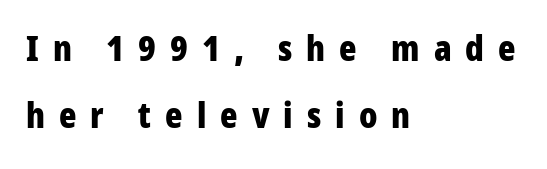
Stroke terminals: plain, sans-serif. Varying glyph widths throughout — classic text-font behaviour. Plenty of ink on the page — the face is bold. Horizontally, the lines are justified to the leading edge only. Ascenders rise straight up at ninety degrees. The foot of each line stays bare and open.
